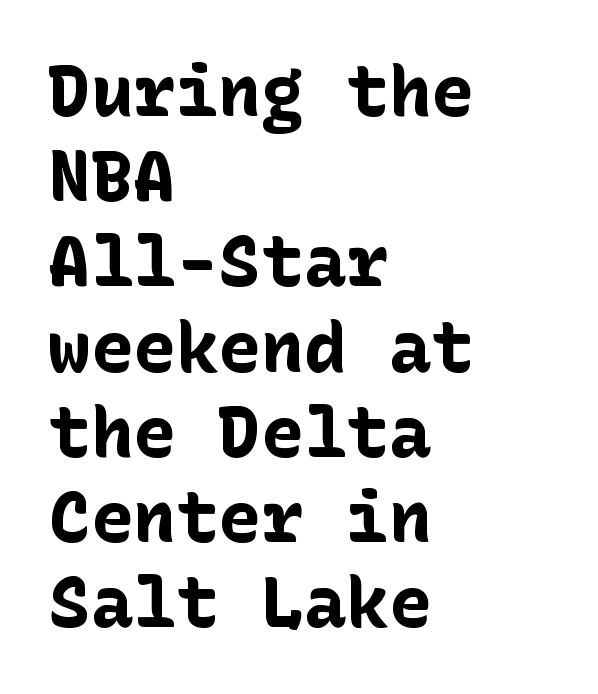
The image shows 71 px bold sans-serif type, upright; set left-aligned, line spacing 1.2x, normal letter spacing, not underlined; low stroke contrast and a medium x-height.
